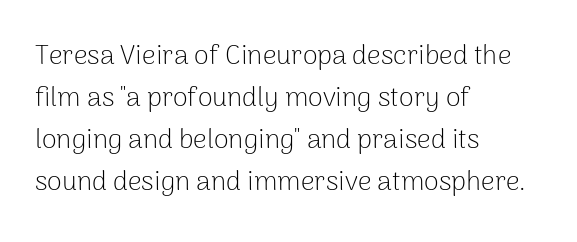
Each new line begins a customary step beneath the previous one. The passage shown is not underscored anywhere. Weight: not bold — regular or lighter. Nope, not italic — everything's standing straight. A classic flush-left, rag-right setting is used for this passage.
